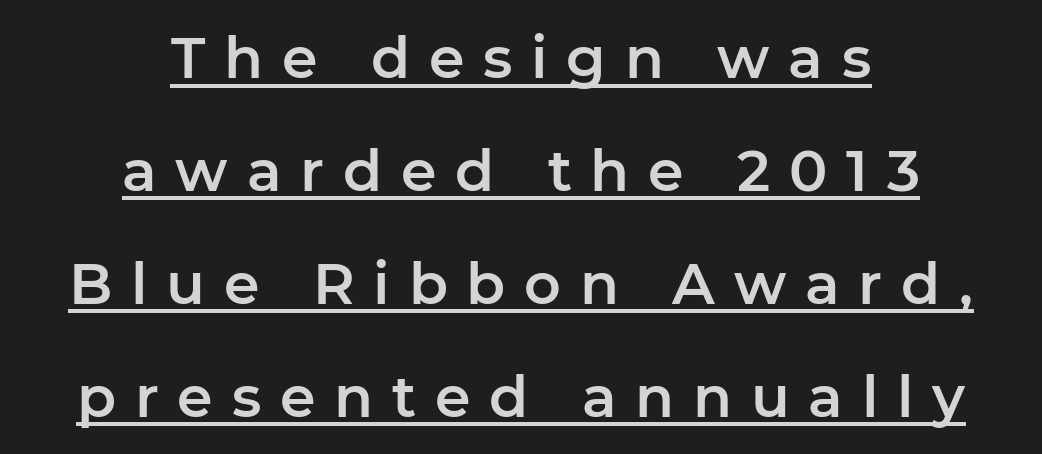
Q: Is the text italic (slanted)? A: No, it is upright.
Q: Is the typeface a serif or a sans-serif typeface? A: Sans-serif.
Q: Is the text underlined? A: Yes.
Q: How is the paragraph aligned? A: Centered.
Q: Is the spacing between letters normal or unusually wide? A: Unusually wide.
Q: Is the spacing between lines tight, normal or loose? A: Loose.
Q: Width (condensed, normal, or wide)? A: Normal.
Q: Stroke contrast? A: Low.
Q: x-height? A: Medium.
Q: Monospaced? A: No.
